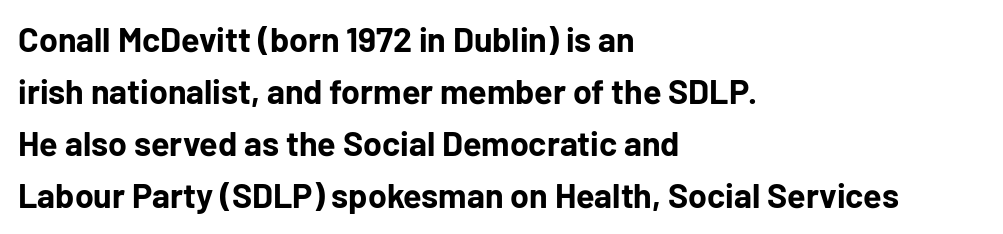
{"serif": "no", "italic": "no", "bold": "yes", "weight": "bold", "width": "normal", "stroke_contrast": "low", "x_height": "medium", "monospaced": "no", "underline": "no", "align": "left", "line_spacing": "normal", "line_spacing_ratio": 1.53, "letter_spacing": "normal", "letter_spacing_em": 0.0, "glyph_px": 34}
